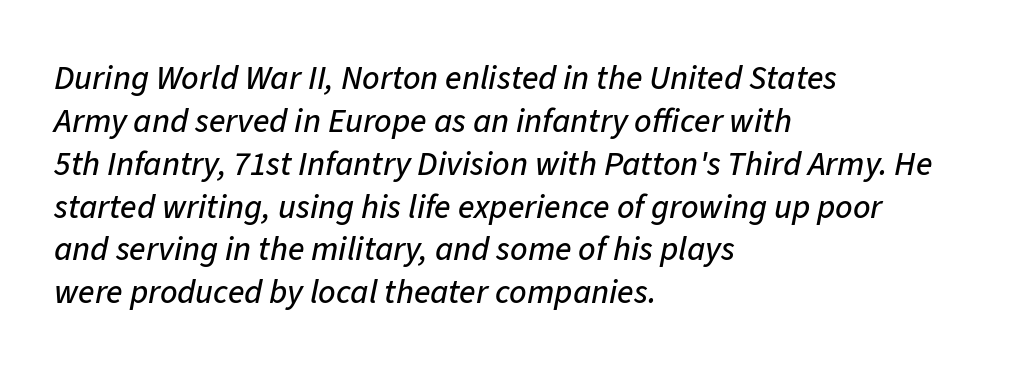
The image shows 34 px text type, italic (leaning right); set left-aligned, normal line spacing (1.26x), normal letter spacing, not underlined; low stroke contrast and a medium x-height.
